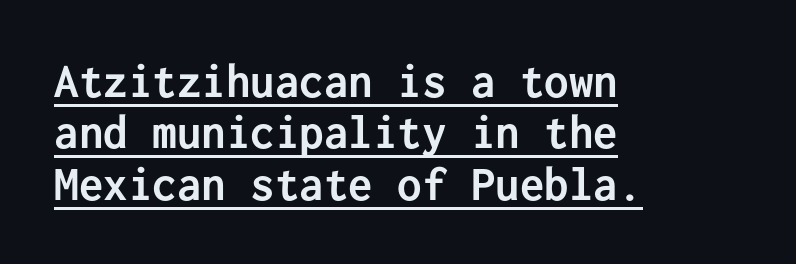
The image shows 49 px semibold sans-serif type, upright, monospaced; set left-aligned, tight line spacing (1.05x), normal letter spacing, underlined; low stroke contrast and a medium x-height.
